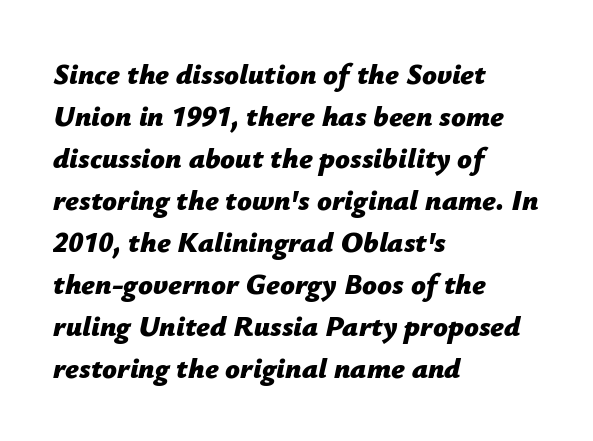
The letters sit at their default tracking, neither squeezed nor spread. Students, observe: this is what conventionally led text looks like. Is this a fixed-width face? No — the glyphs have proportional, varying widths. Every character sits at an angle, as italics do. Clear beneath every line of the passage.
